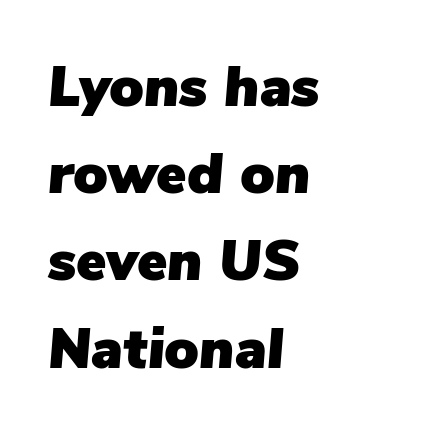
The image shows 57 px text type, italic (leaning right); set left-aligned, normal line spacing (1.53x), normal letter spacing, not underlined; low stroke contrast and a medium x-height.
